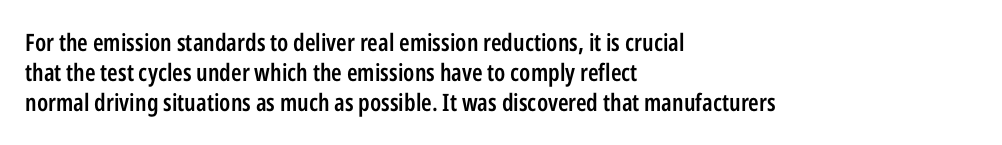
The image shows 24 px text type, upright; set left-aligned, normal line spacing (1.26x), normal letter spacing, not underlined.
